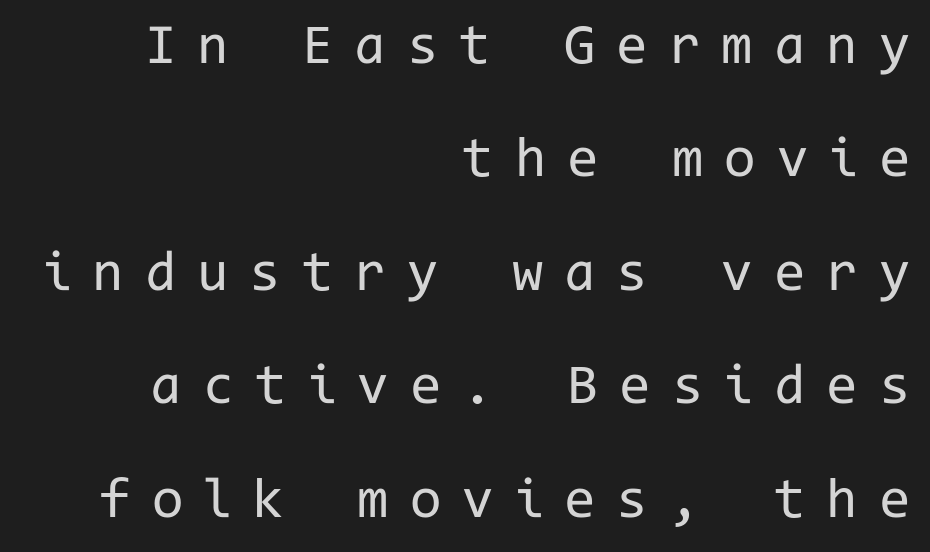
The image shows 57 px regular-weight sans-serif type, upright, monospaced; set right-aligned, loose line spacing (1.99x), unusually wide letter spacing (+0.37 em), not underlined; low stroke contrast and a medium x-height.
